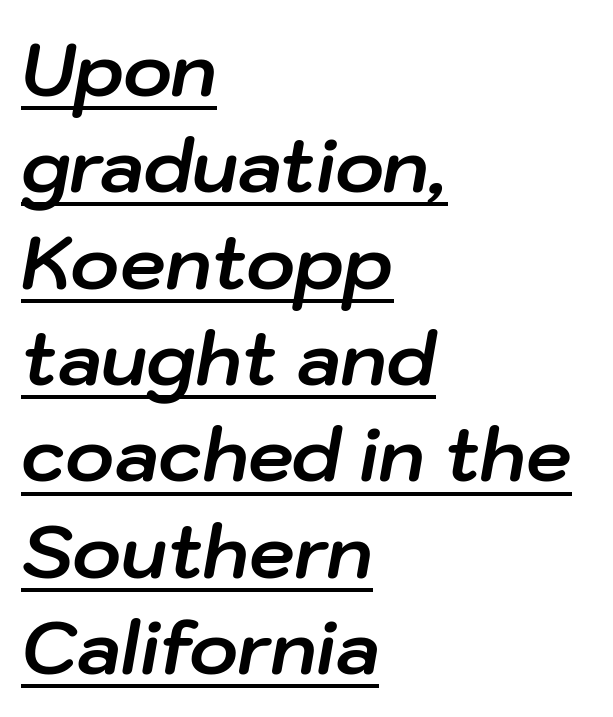
Summary of vertical rhythm: regular, with standard interline spacing. The lines in this sample share a left origin and differ only in where they stop. Character widths vary here, with narrow letters taking less room than wide ones. Somebody hit Ctrl+U on this one — the words are underlined. Italic: yes, the glyphs are oblique.
